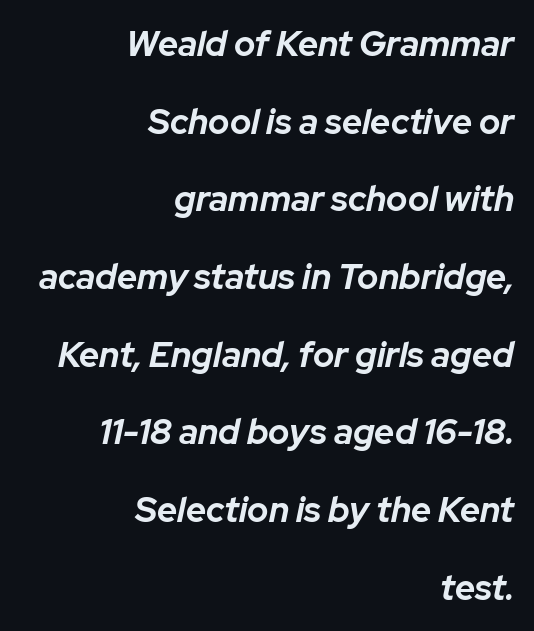
The paragraph has a hard right edge and a soft left edge. Is there much room between lines? Yes — plenty of vertical air separates them. Nobody touched the tracking dial on this one. Only glyphs here, with clear space below each row. Typographic density is high because the face is bold.
